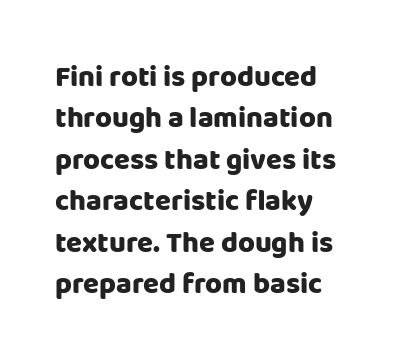
The image shows 29 px heavy sans-serif type, upright; set left-aligned, normal line spacing (1.43x), normal letter spacing, not underlined; low stroke contrast and a large x-height.
